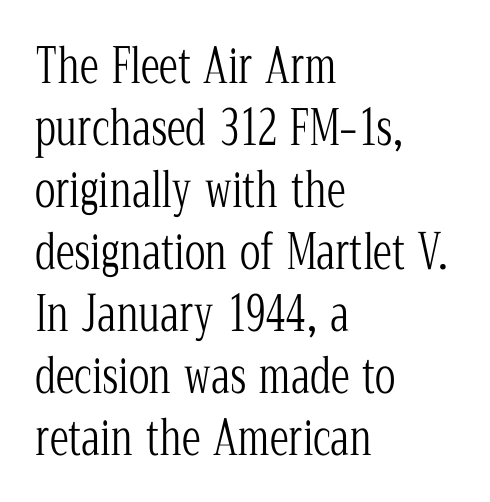
The image shows 48 px light, condensed serif type, upright; set left-aligned, normal line spacing (1.29x), normal letter spacing, not underlined; low stroke contrast and a medium x-height.
